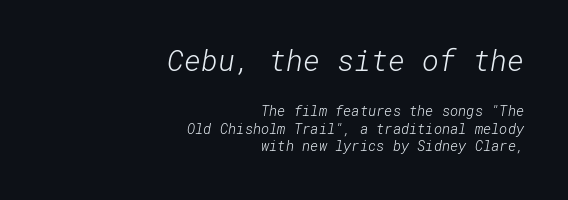
Has an underline been added? It has not. Does the type have serifs? No, each stem ends abruptly. Line spacing here is normal. Standard letterfit; no display-style spreading of the glyphs.
